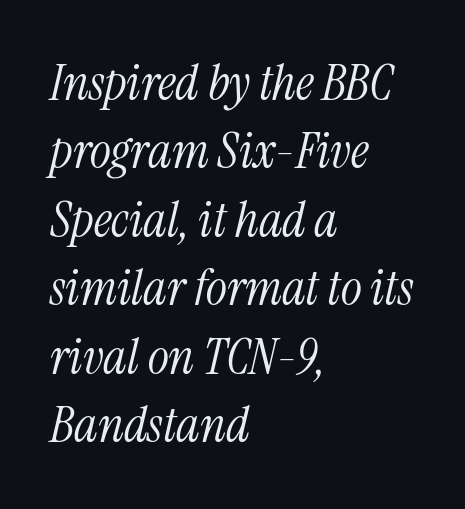
{"serif": "yes", "italic": "yes", "lean": "right", "slant_degrees": 13, "bold": "no", "weight": "light", "width": "condensed", "stroke_contrast": "medium", "x_height": "medium", "monospaced": "no", "underline": "no", "align": "left", "line_spacing": "normal", "line_spacing_ratio": 1.37, "letter_spacing": "normal", "letter_spacing_em": 0.0, "glyph_px": 50}
